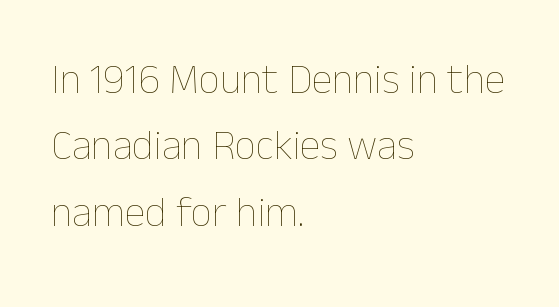
Q: Is the text bold? A: No.
Q: Is the text italic (slanted)? A: No, it is upright.
Q: Is the text underlined? A: No.
Q: How is the paragraph aligned? A: Left-aligned.
Q: Is the spacing between letters normal or unusually wide? A: Normal.
Q: Is the spacing between lines tight, normal or loose? A: Normal.
Q: Width (condensed, normal, or wide)? A: Normal.
Q: Stroke contrast? A: Low.
Q: x-height? A: Medium.
Q: Monospaced? A: No.
